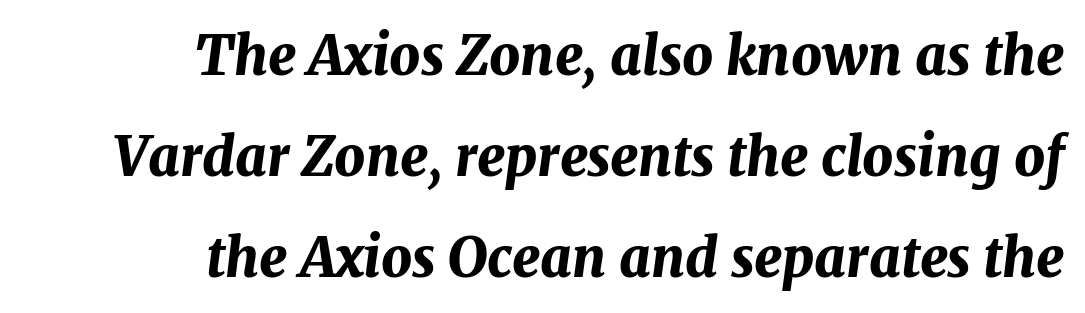
These lines keep a tight, regular rhythm from letter to letter. Clear beneath every line of the passage. Notice how the passage keeps a crisp vertical edge on the right only. These lines are rendered in a variable-pitch font. If you drew a line through each stem, it would be angled.
